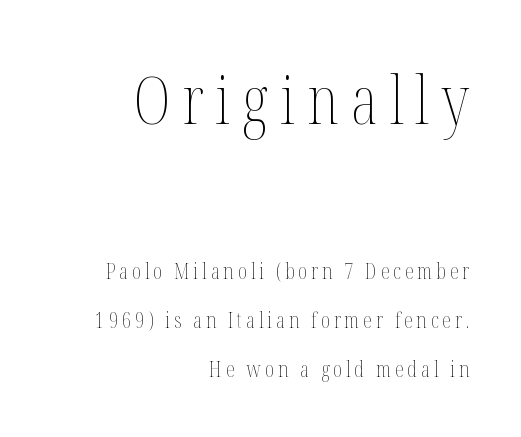
Reading top to bottom, the characters get smaller at the block break. The line-height multiplier appears high, well above default. Vertical strokes here are truly vertical. The string is rendered with underlining switched off.
